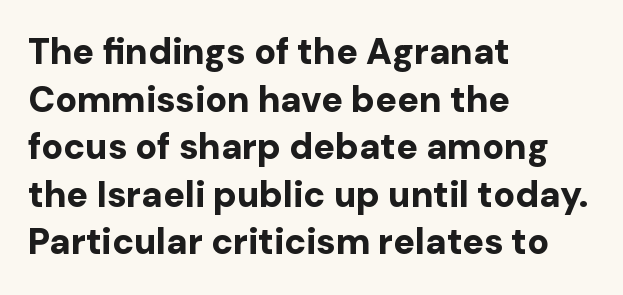
Q: Is the text bold? A: Yes.
Q: Is the text italic (slanted)? A: No, it is upright.
Q: Is the typeface a serif or a sans-serif typeface? A: Sans-serif.
Q: Is the text underlined? A: No.
Q: How is the paragraph aligned? A: Left-aligned.
Q: Is the spacing between letters normal or unusually wide? A: Normal.
Q: Is the spacing between lines tight, normal or loose? A: Normal.
Q: Width (condensed, normal, or wide)? A: Normal.
Q: Stroke contrast? A: Low.
Q: x-height? A: Medium.
Q: Monospaced? A: No.
